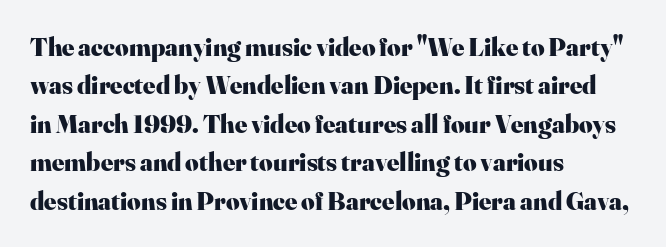
Q: Is the text bold? A: Yes.
Q: Is the text italic (slanted)? A: No, it is upright.
Q: Is the text underlined? A: No.
Q: How is the paragraph aligned? A: Left-aligned.
Q: Is the spacing between letters normal or unusually wide? A: Normal.
Q: Is the spacing between lines tight, normal or loose? A: Normal.
